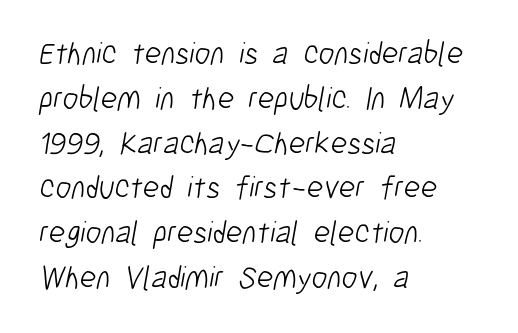
{"serif": "no", "bold": "no", "weight": "light", "width": "condensed", "stroke_contrast": "low", "x_height": "medium", "monospaced": "no", "underline": "no", "align": "left", "line_spacing": "normal", "line_spacing_ratio": 1.4, "letter_spacing": "normal", "letter_spacing_em": 0.0, "glyph_px": 32}
